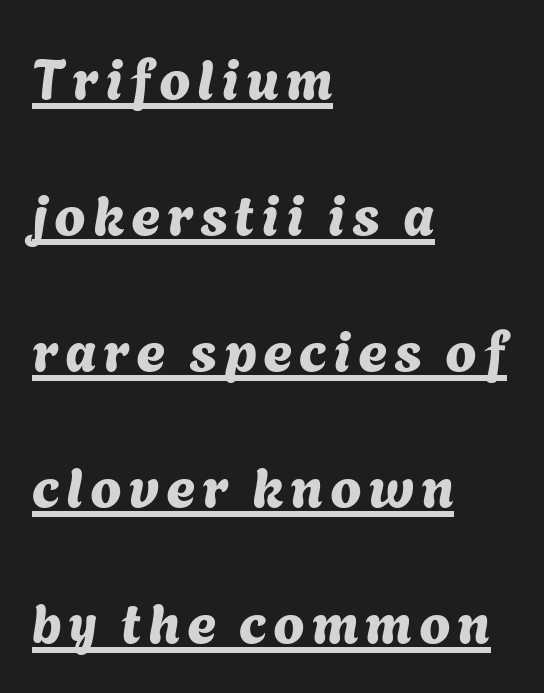
Q: Is the typeface a serif or a sans-serif typeface? A: Sans-serif.
Q: Is the text underlined? A: Yes.
Q: How is the paragraph aligned? A: Left-aligned.
Q: Is the spacing between lines tight, normal or loose? A: Loose.
Q: Width (condensed, normal, or wide)? A: Normal.
Q: Stroke contrast? A: Medium.
Q: x-height? A: Medium.
Q: Monospaced? A: No.
